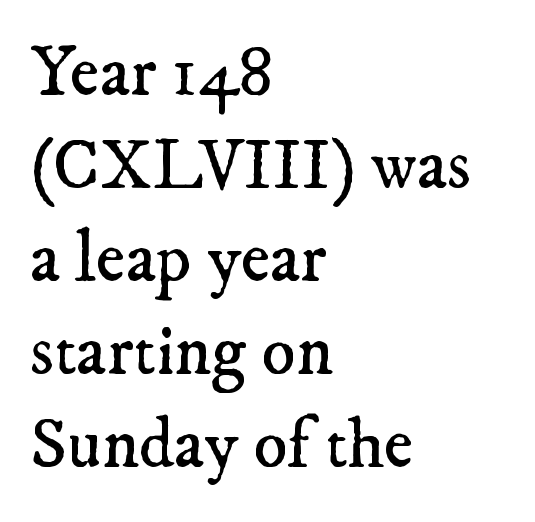
Q: Is the text bold? A: No.
Q: Is the typeface a serif or a sans-serif typeface? A: Serif.
Q: Is the text underlined? A: No.
Q: How is the paragraph aligned? A: Left-aligned.
Q: Is the spacing between letters normal or unusually wide? A: Normal.
Q: Is the spacing between lines tight, normal or loose? A: Normal.
Q: Width (condensed, normal, or wide)? A: Normal.
Q: Stroke contrast? A: Low.
Q: x-height? A: Small.
Q: Monospaced? A: No.
